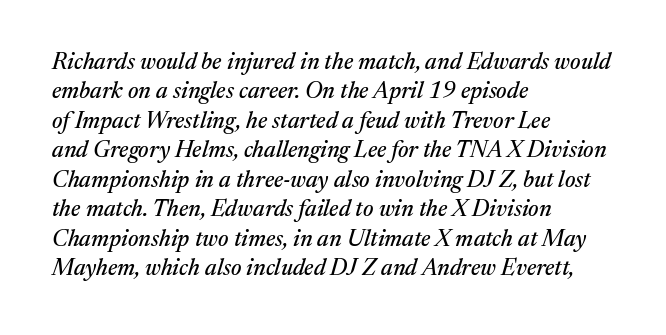
The image shows 23 px text type, italic (leaning right); set left-aligned, normal line spacing (1.28x), normal letter spacing, not underlined.
